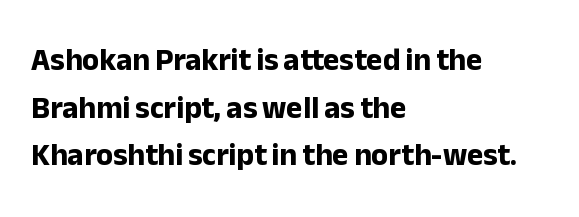
Q: Is the text bold? A: Yes.
Q: Is the text italic (slanted)? A: No, it is upright.
Q: Is the typeface a serif or a sans-serif typeface? A: Sans-serif.
Q: Is the text underlined? A: No.
Q: How is the paragraph aligned? A: Left-aligned.
Q: Is the spacing between letters normal or unusually wide? A: Normal.
Q: Is the spacing between lines tight, normal or loose? A: Normal.
Q: Width (condensed, normal, or wide)? A: Normal.
Q: Stroke contrast? A: Low.
Q: x-height? A: Medium.
Q: Monospaced? A: No.
